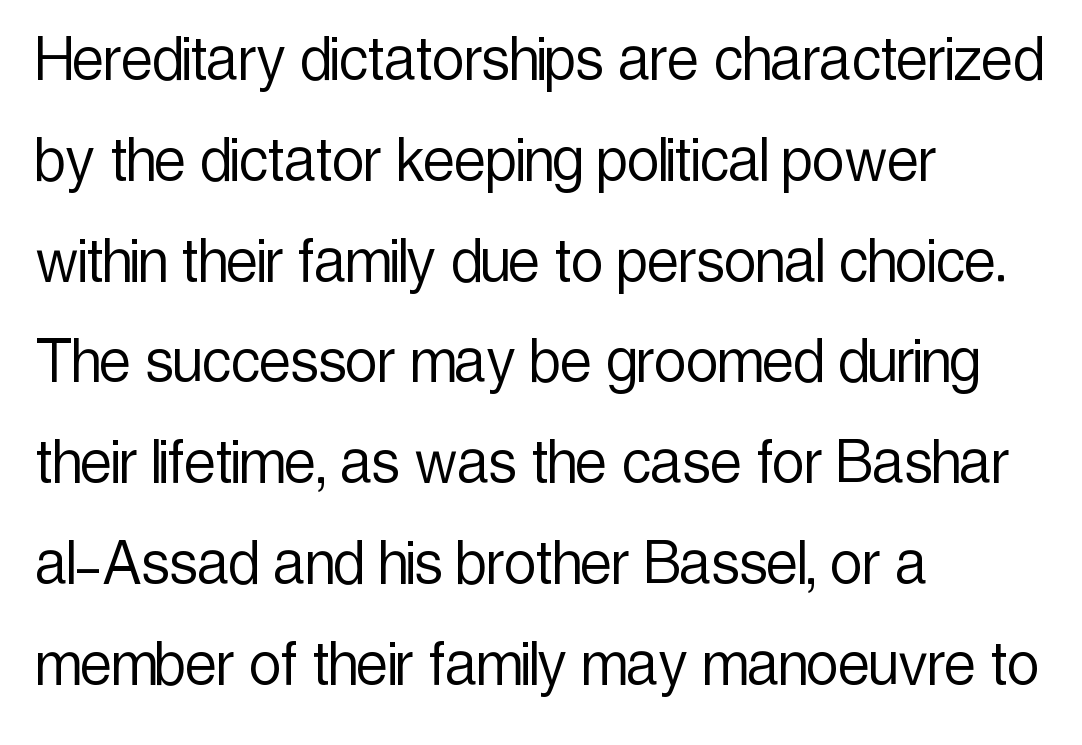
{"serif": "no", "italic": "no", "bold": "no", "weight": "light", "width": "condensed", "x_height": "medium", "monospaced": "no", "underline": "no", "align": "left", "line_spacing": "normal", "line_spacing_ratio": 1.42, "letter_spacing": "normal", "letter_spacing_em": 0.0, "glyph_px": 71}
